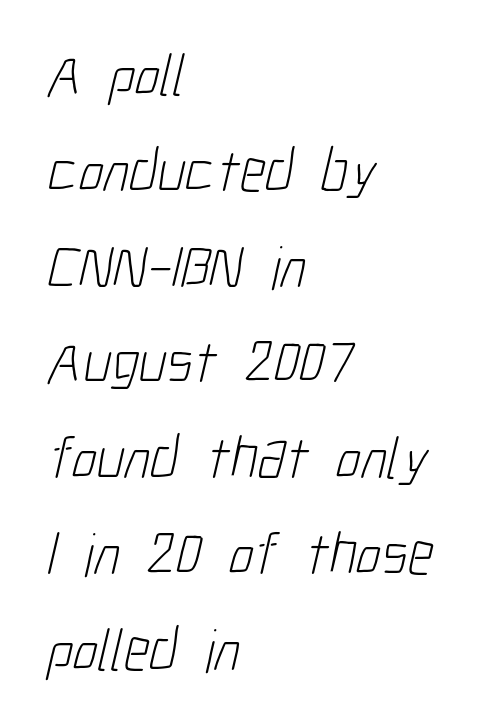
The image shows 61 px light, condensed sans-serif type; set left-aligned, normal line spacing (1.57x), normal letter spacing, not underlined; low stroke contrast and a medium x-height.
